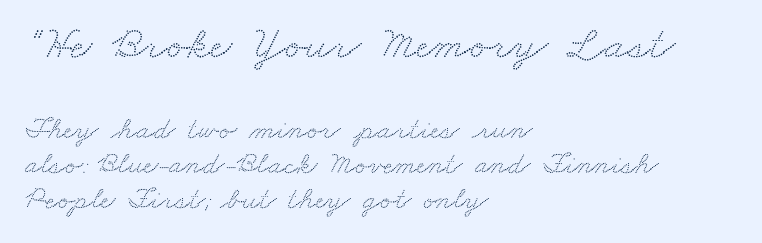
{"serif": "yes", "width": "wide", "stroke_contrast": "medium", "x_height": "small", "monospaced": "no", "underline": "no", "align": "left", "line_spacing": "tight", "line_spacing_ratio": 1.13, "letter_spacing": "normal", "letter_spacing_em": 0.0, "larger_block": "first", "size_ratio": 1.52, "glyph_px": 47}
